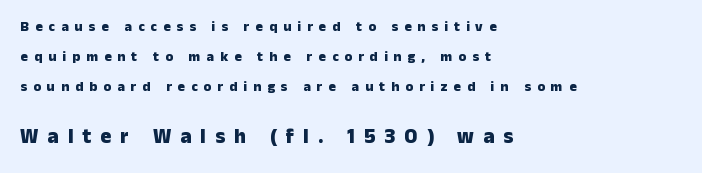
The following chunk of copy outweighs the initial chunk in type size. Plain, unruled lines of type. Reading down the column, the eye jumps a long way to each next line. Does extra space separate the letters? Yes, quite a lot of it.
